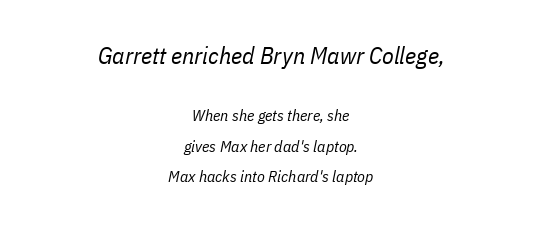
The image shows 24 px text type, italic (leaning right); set centered, loose line spacing (1.91x), normal letter spacing, not underlined; the first (top) block is 1.5x larger.
